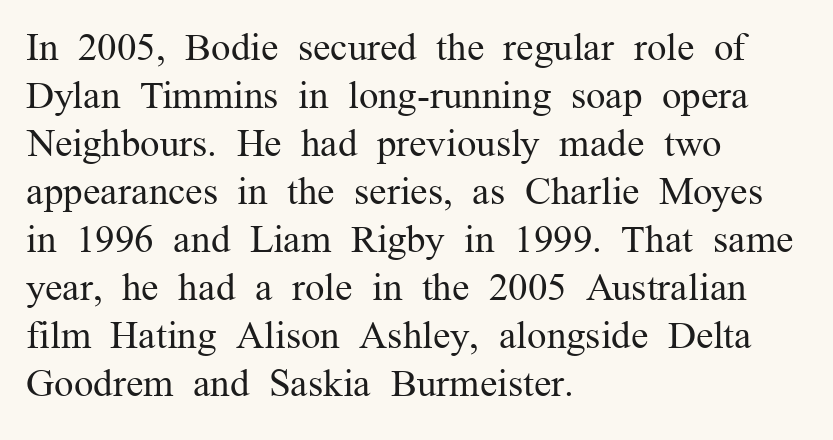
Any mark beneath the type? The region is blank. The lettering holds an erect, upright posture throughout. The face used here is proportionally spaced, like ordinary book or web type. Serifs: yes, visible at the terminals of the letterforms. Line starts are locked; line ends wander.
